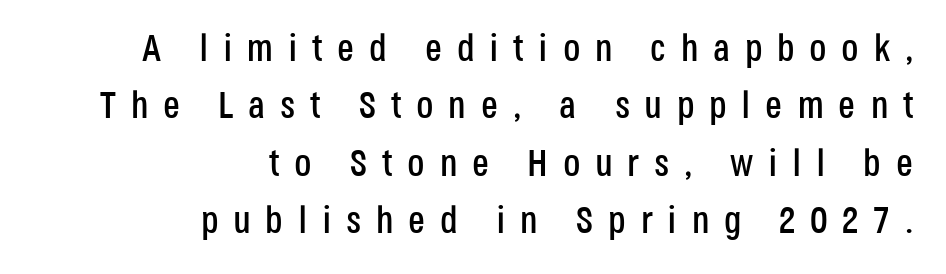
Q: Is the text italic (slanted)? A: No, it is upright.
Q: Is the typeface a serif or a sans-serif typeface? A: Sans-serif.
Q: Is the text underlined? A: No.
Q: How is the paragraph aligned? A: Right-aligned.
Q: Is the spacing between letters normal or unusually wide? A: Unusually wide.
Q: Is the spacing between lines tight, normal or loose? A: Normal.
Q: Width (condensed, normal, or wide)? A: Condensed.
Q: Stroke contrast? A: Low.
Q: x-height? A: Large.
Q: Monospaced? A: No.
